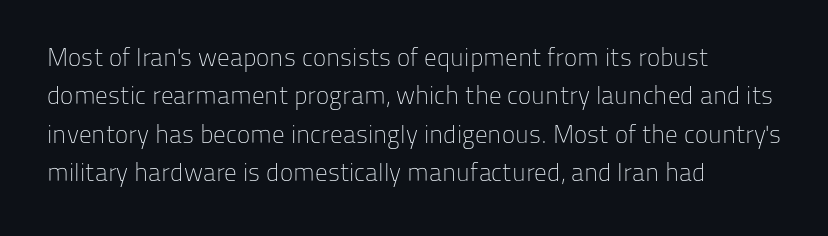
The image shows 25 px text type, upright; set left-aligned, normal line spacing (1.54x), normal letter spacing, not underlined.
